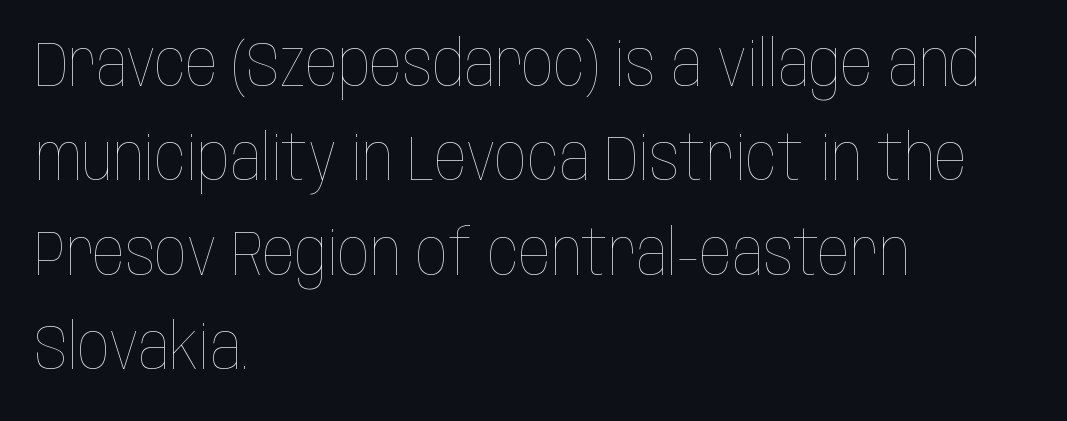
The image shows 63 px thin, condensed type, upright; set left-aligned, normal line spacing (1.5x), normal letter spacing, not underlined; low stroke contrast and a large x-height.
